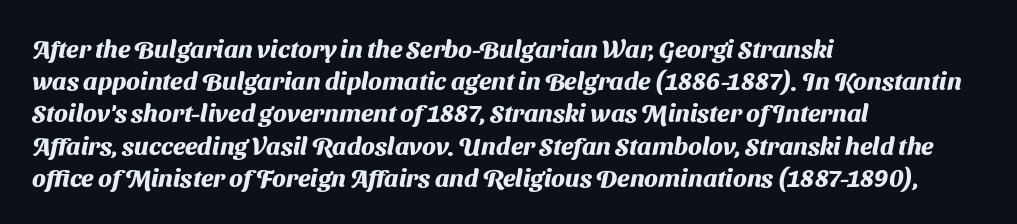
The baseline area is clear. Standard letterfit; no display-style spreading of the glyphs. The sample has been set heavy, in full bold. Teacher's note: observe the even left margin — that is flush-left alignment.
